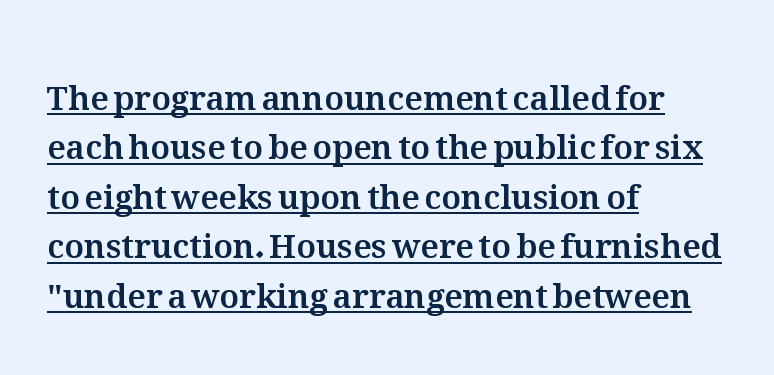
{"italic": "no", "width": "normal", "stroke_contrast": "medium", "x_height": "medium", "monospaced": "no", "underline": "yes", "align": "left", "line_spacing": "normal", "line_spacing_ratio": 1.5, "letter_spacing": "normal", "letter_spacing_em": 0.0, "glyph_px": 33}
